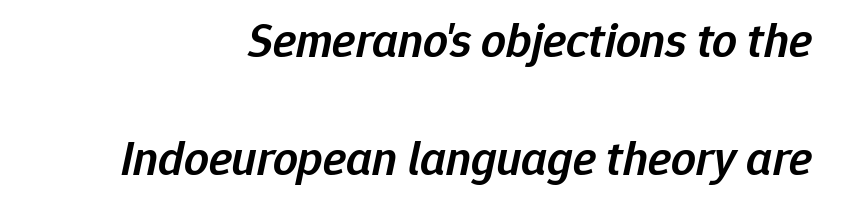
Glyph-to-glyph distance matches everyday printed text. The letters advance in unequal steps, a hallmark of proportional type. This rendering features lettering with no underline. Honestly, the rows look like they've been pulled way apart. If you drew a ruler down the right edge, every line would touch it. The rendering uses a semibold face; strokes are thickened but not to full bold.
